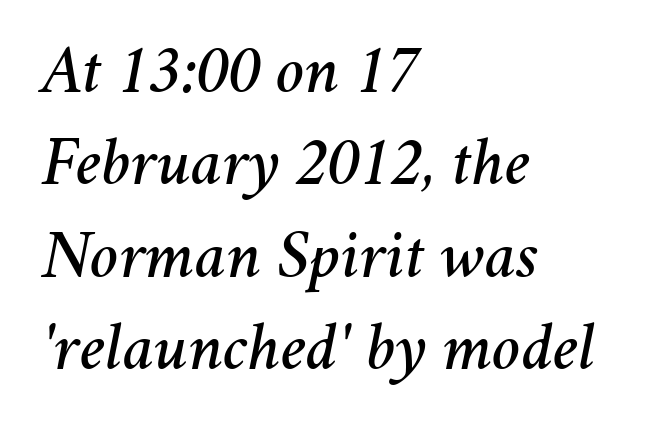
Q: Is the text italic (slanted)? A: Yes, it leans right by about 11 degrees.
Q: Is the text underlined? A: No.
Q: How is the paragraph aligned? A: Left-aligned.
Q: Is the spacing between letters normal or unusually wide? A: Normal.
Q: Is the spacing between lines tight, normal or loose? A: Normal.
Q: Width (condensed, normal, or wide)? A: Normal.
Q: Stroke contrast? A: Medium.
Q: x-height? A: Medium.
Q: Monospaced? A: No.
